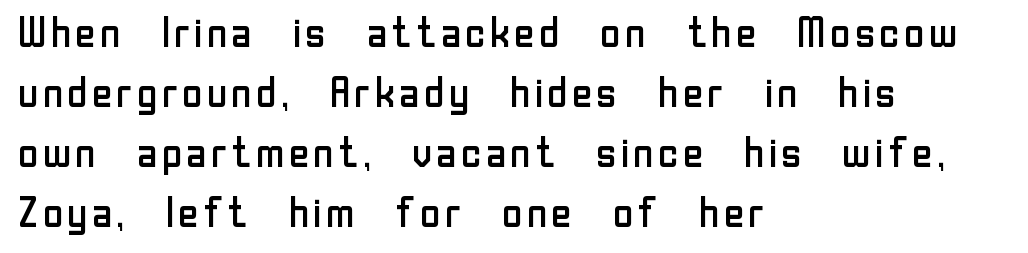
Think of a printed novel: that variable character pitch is what you see here. No word sits above an underline. A typesetter would label this face a sans. Nobody touched the tracking dial on this one.
